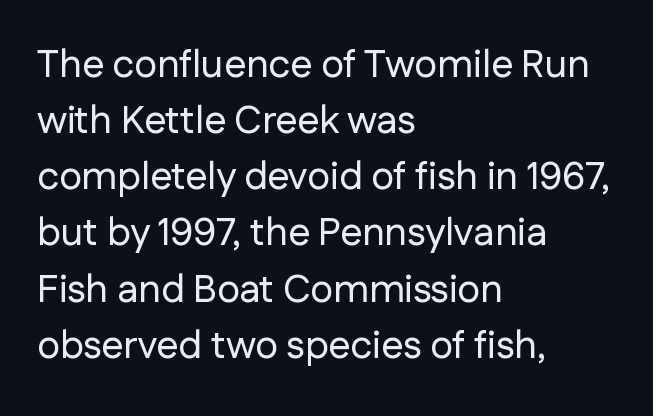
{"serif": "no", "italic": "no", "width": "normal", "stroke_contrast": "low", "x_height": "medium", "monospaced": "no", "underline": "no", "align": "left", "line_spacing": "normal", "line_spacing_ratio": 1.44, "letter_spacing": "normal", "letter_spacing_em": 0.0, "glyph_px": 39}
